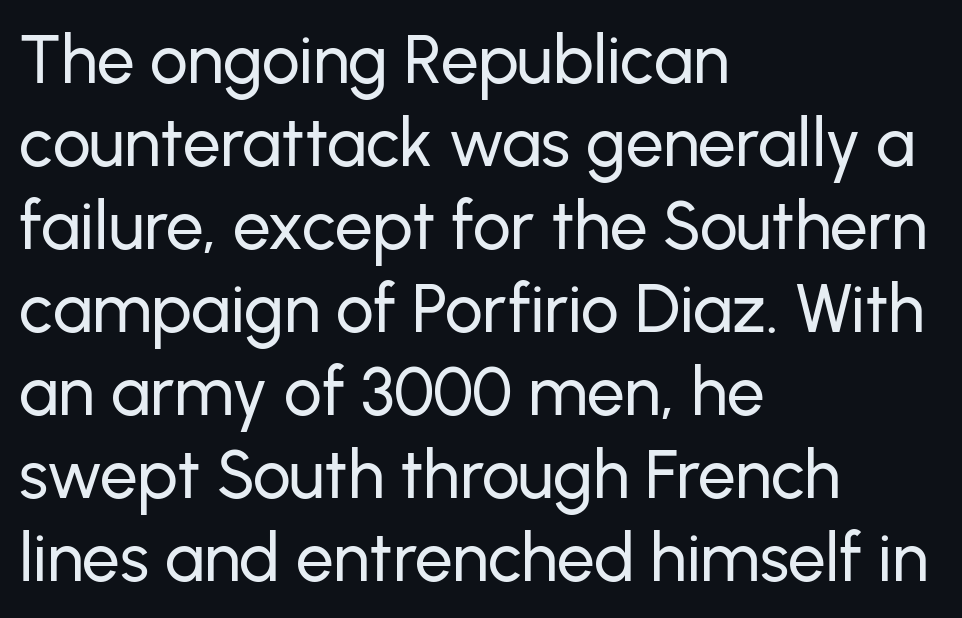
Q: Is the text italic (slanted)? A: No, it is upright.
Q: Is the typeface a serif or a sans-serif typeface? A: Sans-serif.
Q: Is the text underlined? A: No.
Q: How is the paragraph aligned? A: Left-aligned.
Q: Is the spacing between letters normal or unusually wide? A: Normal.
Q: Width (condensed, normal, or wide)? A: Normal.
Q: Stroke contrast? A: Low.
Q: x-height? A: Medium.
Q: Monospaced? A: No.
